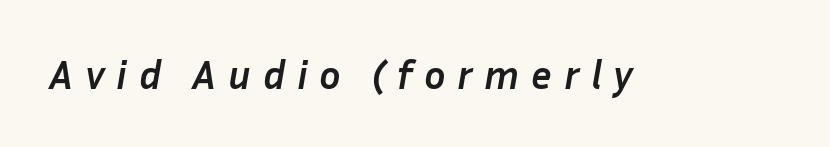
{"italic": "yes", "lean": "right", "slant_degrees": 10, "bold": "yes", "weight": "semibold", "width": "normal", "stroke_contrast": "low", "x_height": "medium", "monospaced": "no", "underline": "no", "letter_spacing": "wide", "letter_spacing_em": 0.29, "glyph_px": 40}
